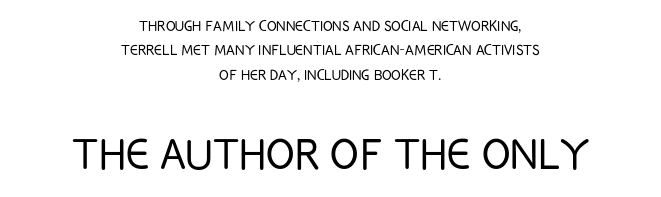
Centered paragraph, ragged on both sides. These lines are rendered in a variable-pitch font. These lines were composed using upright roman letters. The cut favours lightness, reaching ordinary text weight at its darkest. Whoever set this made the second block the dominant, larger element.
